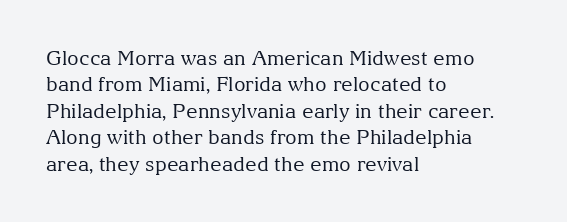
Characters remain perfectly vertical along every line. Rows of type keep a routine distance in the vertical direction. The face looks like a standard text weight, possibly lighter. Letter spacing: default. Each row of text sits above clean, open space.
